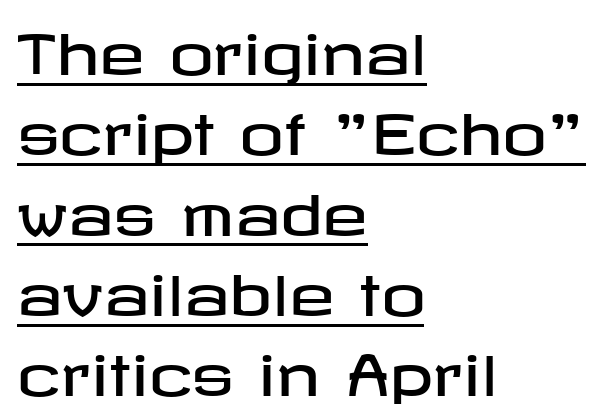
These characters rest on top of a visible drawn line. The axis of the letterforms is exactly vertical. The type is set solid horizontally, with unmodified tracking. The rows are spaced the way most documents space them. Visually the block forms a straight wall on the left and a jagged coastline on the right.
